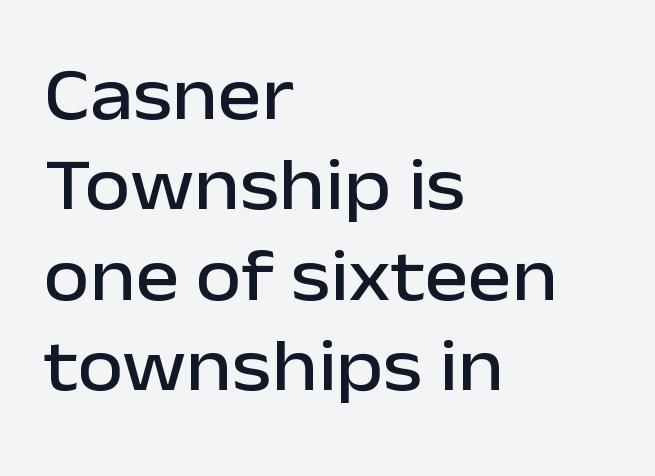
{"serif": "no", "italic": "no", "width": "normal", "stroke_contrast": "low", "x_height": "medium", "monospaced": "no", "underline": "no", "align": "left", "line_spacing_ratio": 1.22, "letter_spacing": "normal", "letter_spacing_em": 0.0, "glyph_px": 74}
